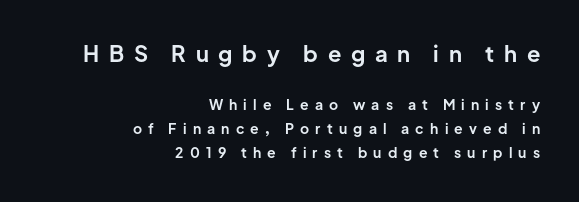
The image shows 22 px bold type, upright; set right-aligned, line spacing 1.73x, unusually wide letter spacing (+0.44 em), not underlined; the first (top) block is 1.57x larger.
